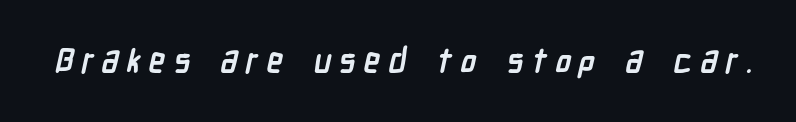
Q: Is the text bold? A: Yes.
Q: Is the typeface a serif or a sans-serif typeface? A: Sans-serif.
Q: Is the text underlined? A: No.
Q: Is the spacing between letters normal or unusually wide? A: Unusually wide.
Q: Width (condensed, normal, or wide)? A: Condensed.
Q: Stroke contrast? A: Low.
Q: x-height? A: Medium.
Q: Monospaced? A: No.
